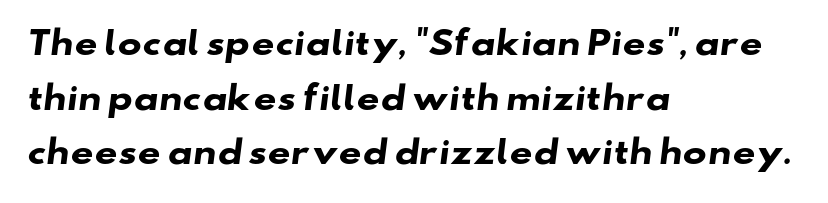
{"serif": "no", "bold": "yes", "weight": "heavy", "width": "wide", "stroke_contrast": "low", "x_height": "small", "monospaced": "no", "underline": "no", "align": "left", "line_spacing_ratio": 1.71, "letter_spacing": "normal", "letter_spacing_em": 0.0, "glyph_px": 32}
